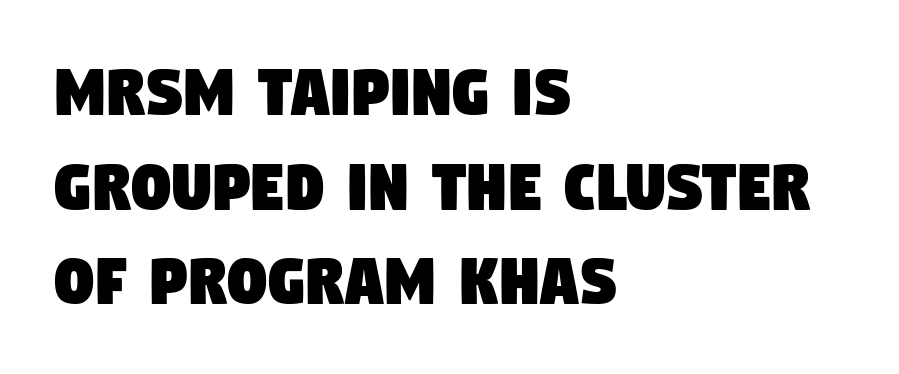
Q: Is the typeface a serif or a sans-serif typeface? A: Sans-serif.
Q: Is the text underlined? A: No.
Q: How is the paragraph aligned? A: Left-aligned.
Q: Is the spacing between letters normal or unusually wide? A: Normal.
Q: Width (condensed, normal, or wide)? A: Condensed.
Q: Stroke contrast? A: Low.
Q: x-height? A: Large.
Q: Monospaced? A: No.
